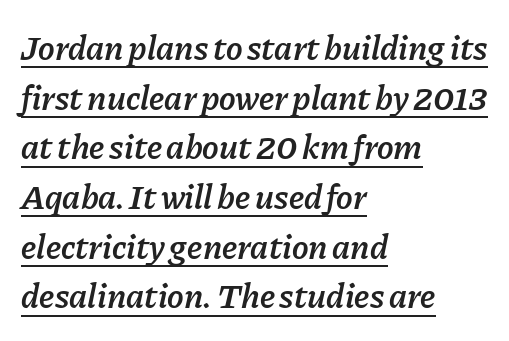
{"italic": "yes", "lean": "right", "slant_degrees": 11, "bold": "semi", "weight": "semibold", "width": "normal", "stroke_contrast": "low", "x_height": "medium", "monospaced": "no", "underline": "yes", "align": "left", "line_spacing": "normal", "line_spacing_ratio": 1.42, "letter_spacing": "normal", "letter_spacing_em": 0.0, "glyph_px": 35}
